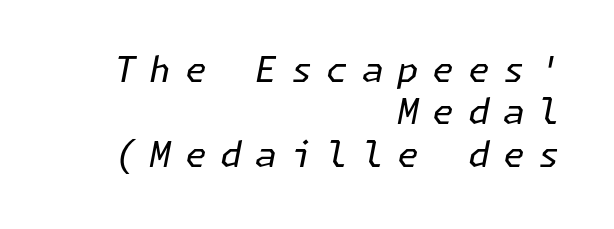
{"italic": "yes", "lean": "right", "slant_degrees": 11, "bold": "no", "weight": "regular", "width": "normal", "stroke_contrast": "low", "x_height": "medium", "underline": "no", "align": "right", "line_spacing_ratio": 1.21, "letter_spacing": "wide", "letter_spacing_em": 0.39, "glyph_px": 35}
